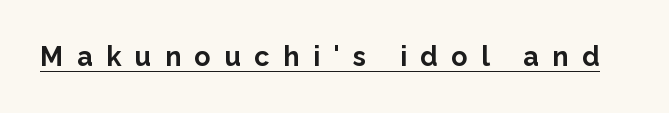
Does extra space separate the letters? Yes, quite a lot of it. The words here are underlined. Notice how thick the strokes are: this is what a full bold looks like. It's the straight-up-and-down kind of type.
